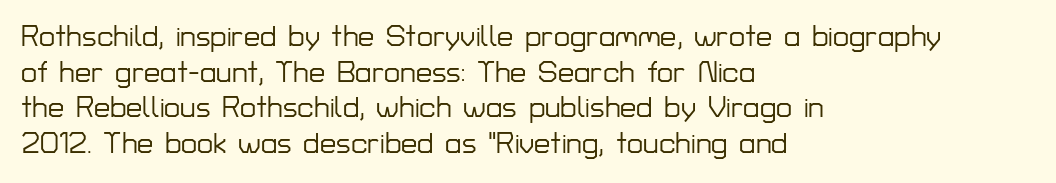
{"serif": "no", "italic": "no", "width": "normal", "stroke_contrast": "low", "x_height": "medium", "monospaced": "no", "underline": "no", "align": "left", "line_spacing_ratio": 1.23, "letter_spacing": "normal", "letter_spacing_em": 0.0, "glyph_px": 29}
